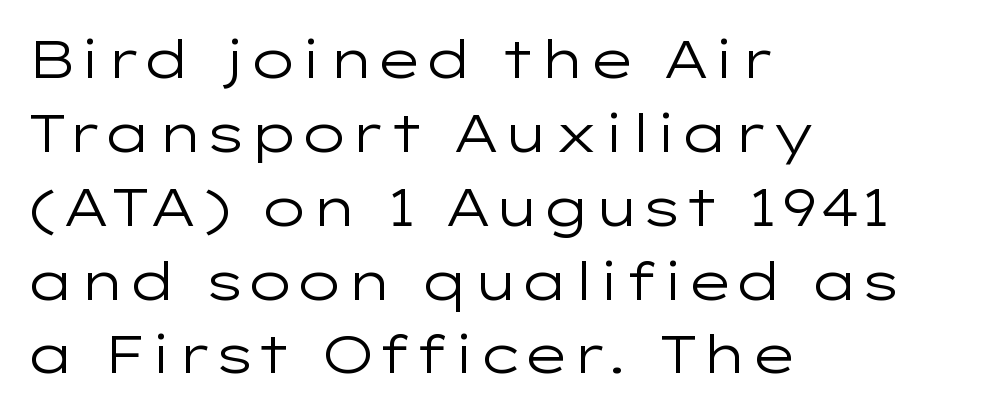
{"serif": "no", "italic": "no", "bold": "no", "weight": "regular", "width": "wide", "stroke_contrast": "low", "x_height": "medium", "monospaced": "no", "underline": "no", "align": "left", "line_spacing": "normal", "line_spacing_ratio": 1.42, "letter_spacing": "normal", "letter_spacing_em": 0.0, "glyph_px": 52}
